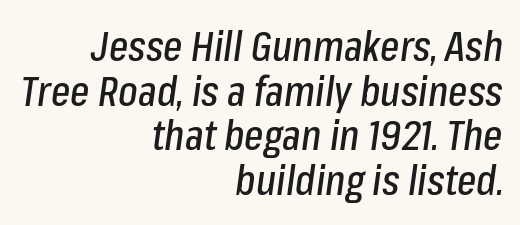
Rule under the text: the space is simply empty. Alignment: flush right. Vertically, the passage feels compressed, each row crowding the next. You could not count columns in this text — the font is proportionally spaced. Students, note that the glyphs here touch the page at normal intervals.
